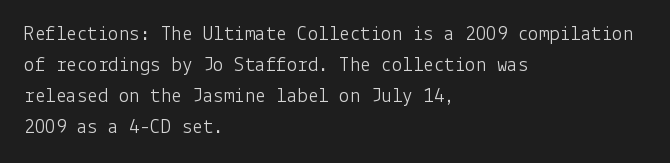
{"italic": "no", "bold": "no", "underline": "no", "align": "left", "line_spacing": "normal", "line_spacing_ratio": 1.47, "letter_spacing": "normal", "letter_spacing_em": 0.0, "glyph_px": 21}
